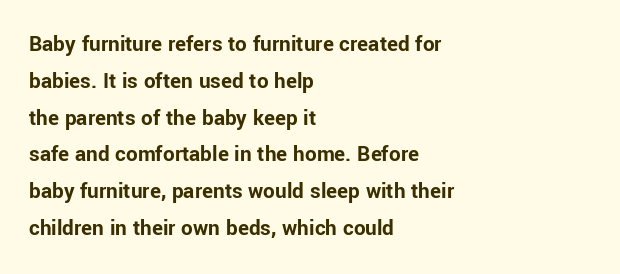
Q: Is the text bold? A: Yes.
Q: Is the text italic (slanted)? A: No, it is upright.
Q: Is the text underlined? A: No.
Q: How is the paragraph aligned? A: Left-aligned.
Q: Is the spacing between letters normal or unusually wide? A: Normal.
Q: Is the spacing between lines tight, normal or loose? A: Normal.
